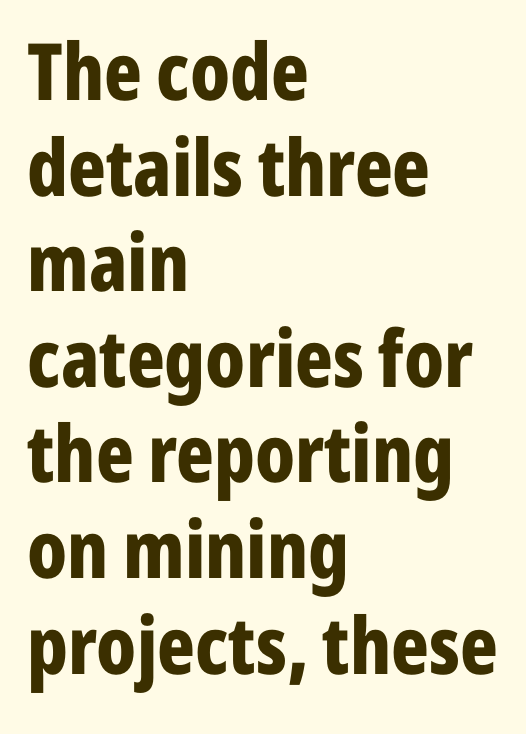
Do the letters lean? They stand straight. The horizontal fit of the characters is conventional and even. The font is running at its bold setting. Unmarked baselines from the first word to the last.
